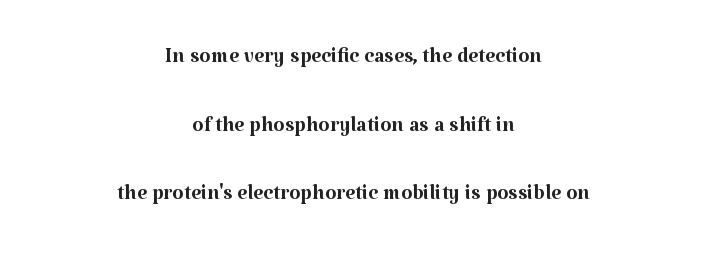
The image shows 29 px regular-weight serif type, upright; set centered, loose line spacing (2.37x), normal letter spacing, not underlined; medium stroke contrast and a medium x-height.
